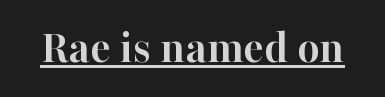
{"serif": "yes", "italic": "no", "bold": "yes", "weight": "semibold", "width": "normal", "stroke_contrast": "high", "x_height": "medium", "monospaced": "no", "underline": "yes", "letter_spacing": "normal", "letter_spacing_em": 0.0, "glyph_px": 48}
